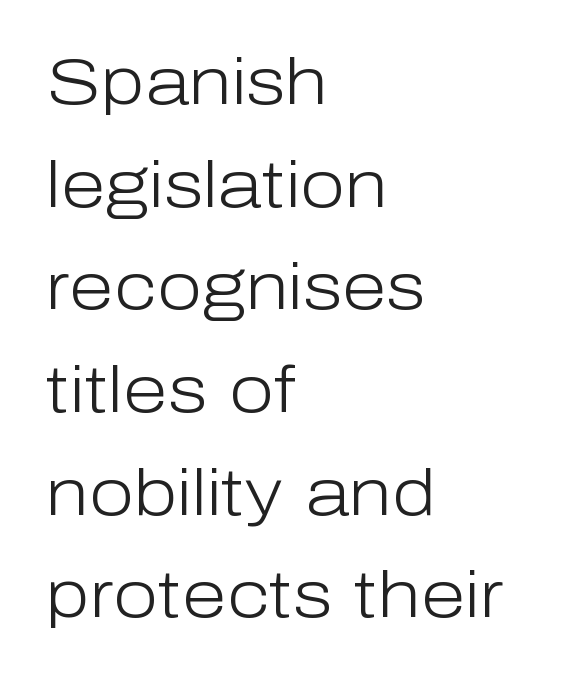
Letter spacing: default. When letters stand straight like this, we call the style roman or upright. Regarding serifs, this sample does without them. Spacing verdict: proportional, widths tailored to each character. Does the copy run flush right? No — it runs flush left.
